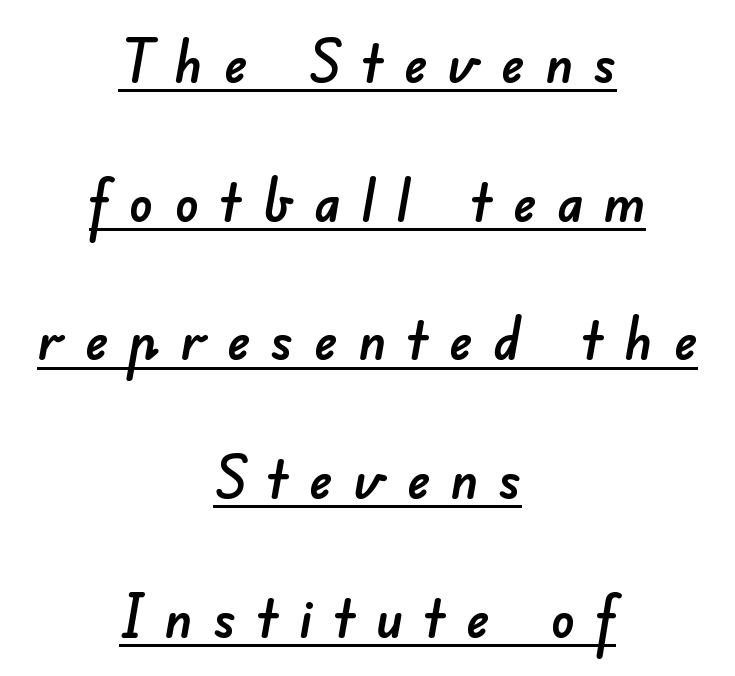
The typesetter chose a symmetrical, centered arrangement here. Substantial extra tracking has been applied to these lines. A continuous stroke trails under the words, as in a hyperlink. The text was rendered using a sans face with plain stroke endings. If you measured baseline to baseline, you'd find a long distance.
